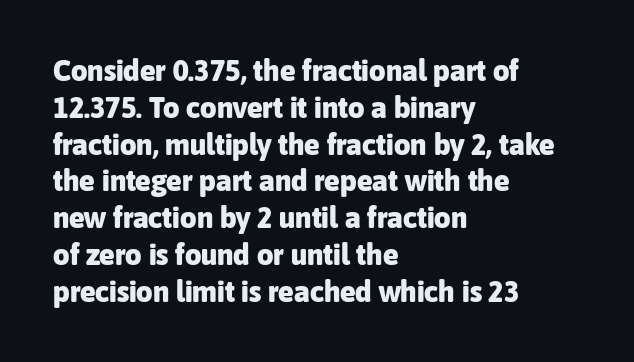
The image shows 29 px heavy sans-serif type, upright; set left-aligned, normal line spacing (1.27x), normal letter spacing, not underlined; low stroke contrast and a medium x-height.
